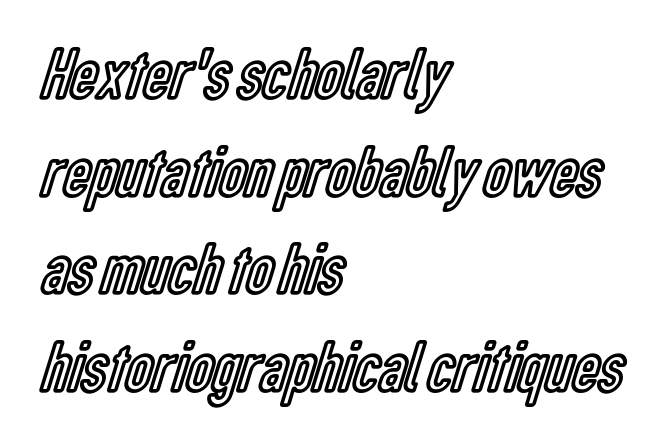
{"width": "condensed", "x_height": "medium", "monospaced": "no", "underline": "no", "align": "left", "line_spacing": "normal", "line_spacing_ratio": 1.32, "letter_spacing": "normal", "letter_spacing_em": 0.0, "glyph_px": 74}
